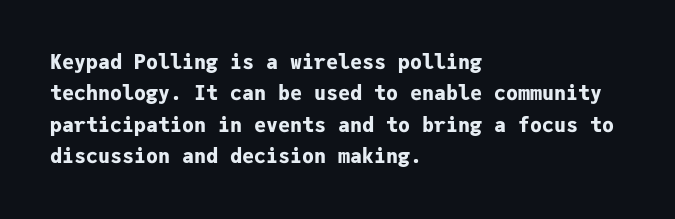
The image shows 20 px bold type, upright; set left-aligned, normal line spacing (1.57x), normal letter spacing, not underlined.
